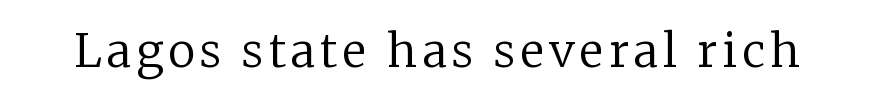
{"serif": "yes", "italic": "no", "bold": "no", "weight": "regular", "width": "normal", "stroke_contrast": "low", "x_height": "medium", "monospaced": "no", "underline": "no", "glyph_px": 46}
